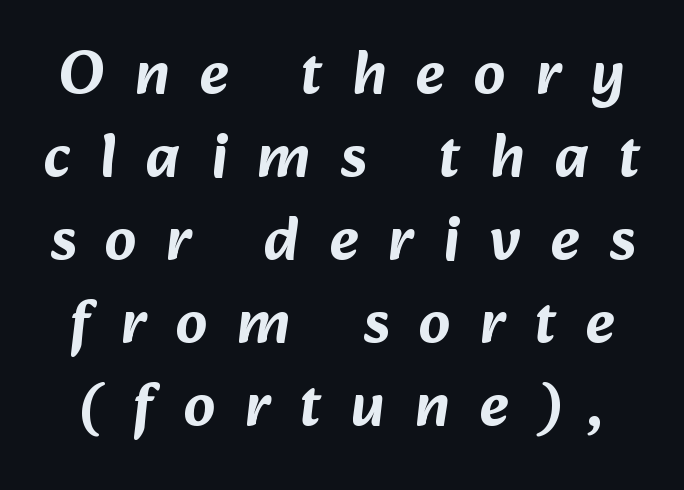
{"serif": "no", "width": "normal", "stroke_contrast": "low", "x_height": "medium", "monospaced": "no", "underline": "no", "line_spacing": "normal", "line_spacing_ratio": 1.34, "letter_spacing": "wide", "letter_spacing_em": 0.48, "glyph_px": 62}
